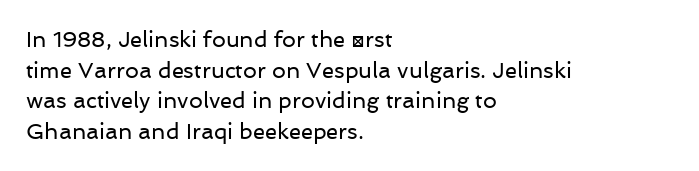
Here the glyphs are tracked normally, forming tight word shapes. This sample keeps an unexceptional amount of space between lines. Every character sits straight up, as roman type does. Each stroke keeps to a modest, everyday thickness or less. This rendering uses left alignment, leaving the right contour irregular. Descenders are the only things crossing below the line.
